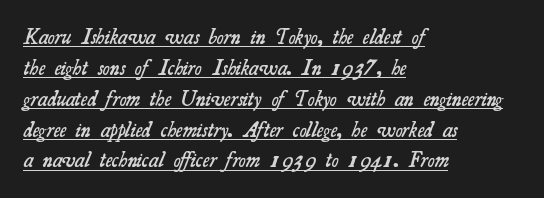
The image shows 21 px text type; set left-aligned, normal line spacing (1.47x), normal letter spacing, underlined.
